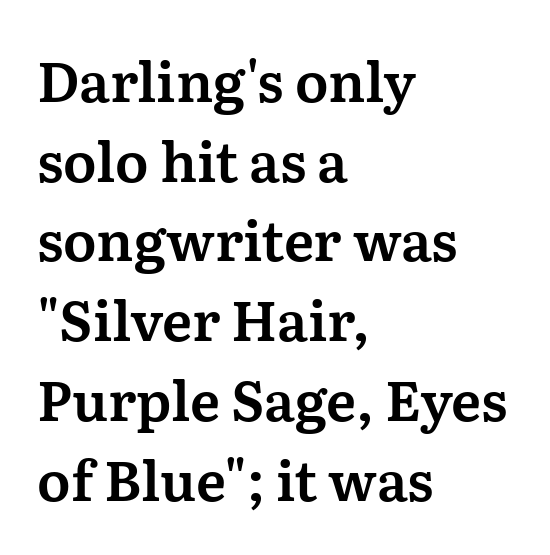
Inter-character spacing is left at the font's built-in metrics. Quick note: not italic, upright. These lines are rendered in a variable-pitch font. Each line starts at the same left margin while the right side varies. Descenders are the only things crossing below the line. Serif or sans? Serif — the stroke terminals have little feet.
